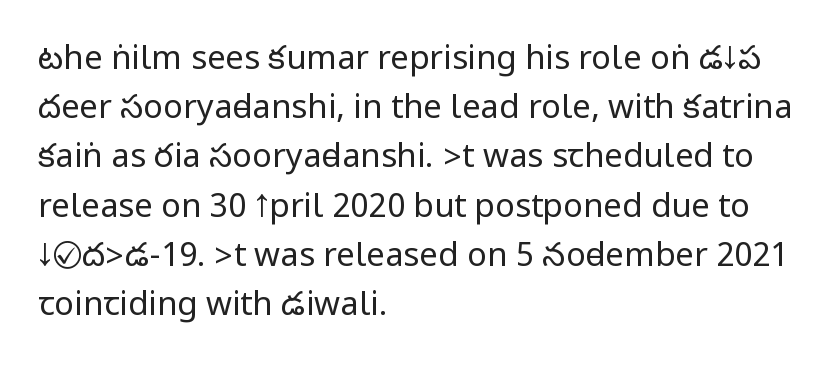
Q: Is the text bold? A: No.
Q: Is the text italic (slanted)? A: No, it is upright.
Q: Is the typeface a serif or a sans-serif typeface? A: Sans-serif.
Q: Is the text underlined? A: No.
Q: How is the paragraph aligned? A: Left-aligned.
Q: Is the spacing between letters normal or unusually wide? A: Normal.
Q: Is the spacing between lines tight, normal or loose? A: Normal.
Q: Width (condensed, normal, or wide)? A: Condensed.
Q: Stroke contrast? A: Low.
